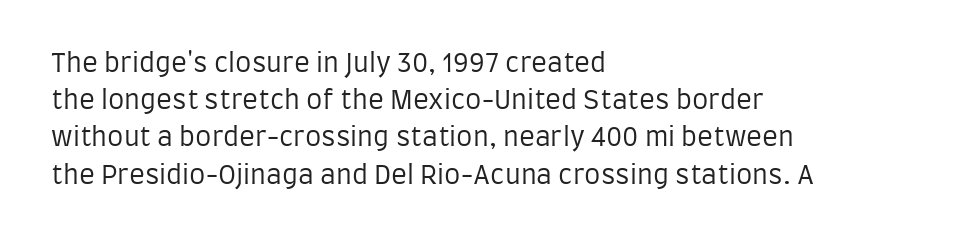
{"italic": "no", "bold": "no", "underline": "no", "align": "left", "line_spacing": "normal", "line_spacing_ratio": 1.43, "letter_spacing": "normal", "letter_spacing_em": 0.0, "glyph_px": 26}
